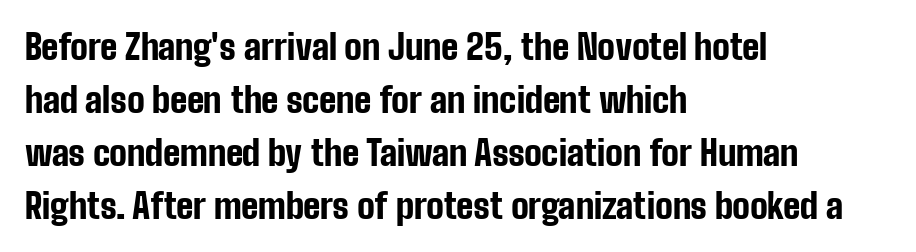
{"serif": "no", "italic": "no", "bold": "yes", "weight": "bold", "width": "condensed", "stroke_contrast": "low", "x_height": "medium", "monospaced": "no", "underline": "no", "align": "left", "line_spacing": "normal", "line_spacing_ratio": 1.51, "letter_spacing": "normal", "letter_spacing_em": 0.0, "glyph_px": 35}
